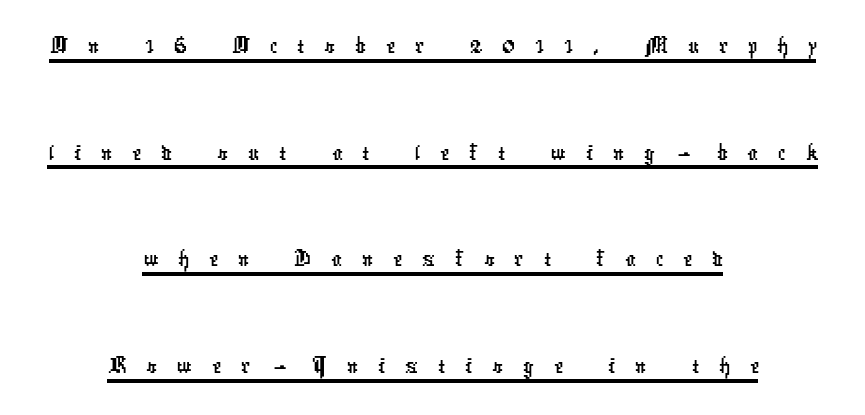
Q: Is the typeface a serif or a sans-serif typeface? A: Sans-serif.
Q: Is the text underlined? A: Yes.
Q: How is the paragraph aligned? A: Centered.
Q: Is the spacing between letters normal or unusually wide? A: Unusually wide.
Q: Is the spacing between lines tight, normal or loose? A: Loose.
Q: Width (condensed, normal, or wide)? A: Condensed.
Q: Stroke contrast? A: Low.
Q: x-height? A: Medium.
Q: Monospaced? A: No.
